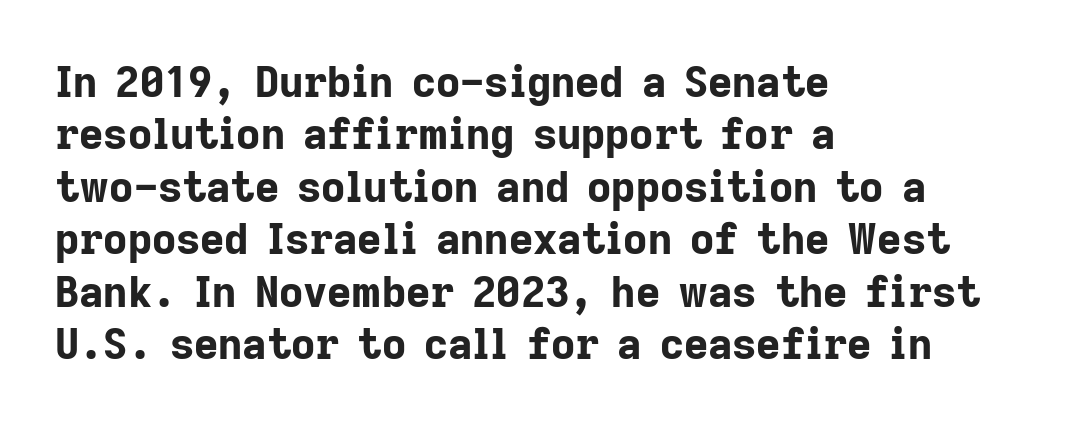
Q: Is the text bold? A: Yes.
Q: Is the text italic (slanted)? A: No, it is upright.
Q: Is the typeface a serif or a sans-serif typeface? A: Sans-serif.
Q: Is the text underlined? A: No.
Q: How is the paragraph aligned? A: Left-aligned.
Q: Is the spacing between letters normal or unusually wide? A: Normal.
Q: Is the spacing between lines tight, normal or loose? A: Normal.
Q: Width (condensed, normal, or wide)? A: Normal.
Q: Stroke contrast? A: Low.
Q: x-height? A: Medium.
Q: Monospaced? A: No.
